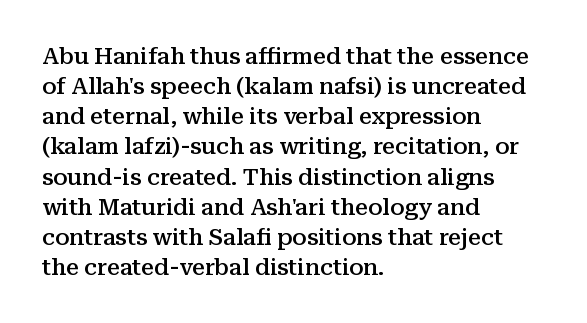
{"italic": "no", "bold": "semi", "underline": "no", "align": "left", "line_spacing": "normal", "line_spacing_ratio": 1.31, "letter_spacing": "normal", "letter_spacing_em": 0.0, "glyph_px": 23}
